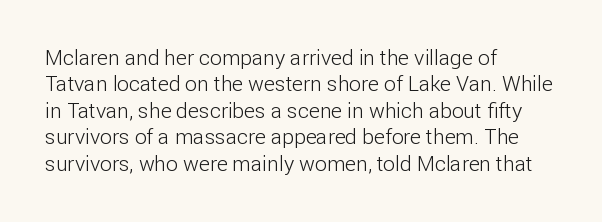
Q: Is the text bold? A: No.
Q: Is the text italic (slanted)? A: No, it is upright.
Q: Is the text underlined? A: No.
Q: How is the paragraph aligned? A: Left-aligned.
Q: Is the spacing between letters normal or unusually wide? A: Normal.
Q: Is the spacing between lines tight, normal or loose? A: Normal.
